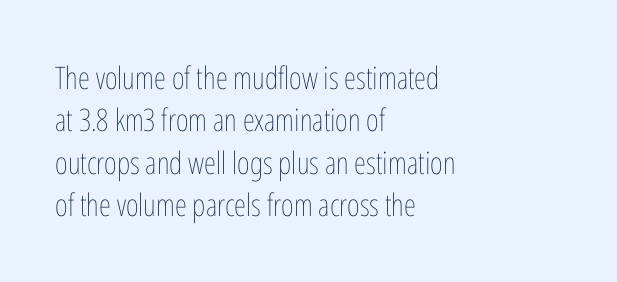
The image shows 31 px thin, condensed type, upright; set left-aligned, normal line spacing (1.37x), normal letter spacing, not underlined; low stroke contrast and a medium x-height.
